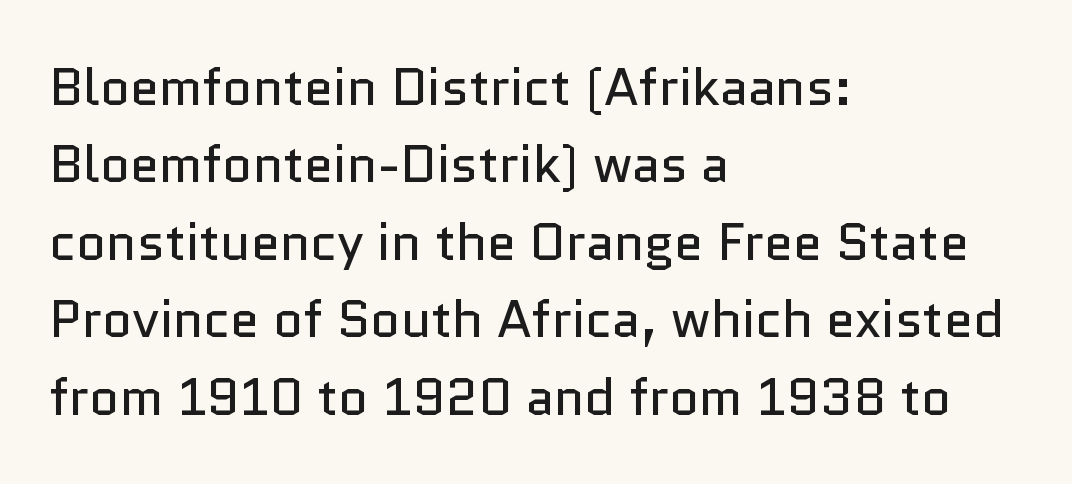
{"serif": "no", "italic": "no", "bold": "no", "weight": "regular", "width": "normal", "stroke_contrast": "low", "x_height": "medium", "monospaced": "no", "underline": "no", "align": "left", "line_spacing": "normal", "line_spacing_ratio": 1.49, "letter_spacing": "normal", "letter_spacing_em": 0.0, "glyph_px": 52}
